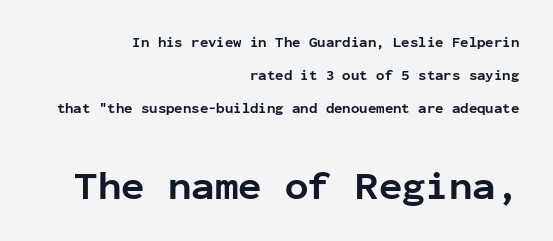
{"serif": "no", "italic": "no", "bold": "yes", "weight": "bold", "width": "normal", "stroke_contrast": "low", "x_height": "medium", "monospaced": "yes", "underline": "no", "align": "right", "line_spacing": "loose", "line_spacing_ratio": 2.37, "letter_spacing": "normal", "letter_spacing_em": 0.0, "larger_block": "second", "size_ratio": 2.79, "glyph_px": 39}
